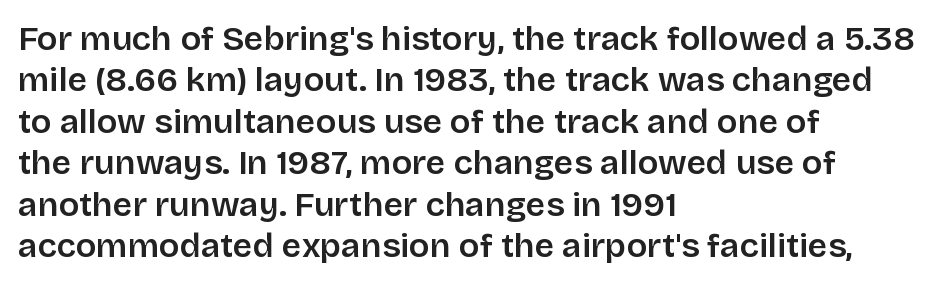
The image shows 34 px semibold sans-serif type, upright; set left-aligned, line spacing 1.22x, normal letter spacing, not underlined; low stroke contrast and a large x-height.
